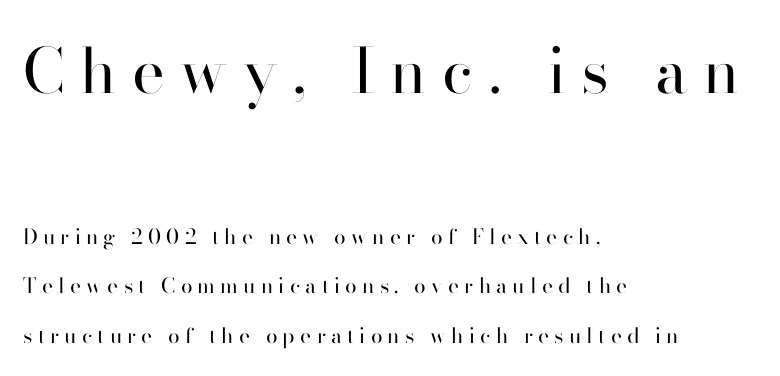
{"serif": "no", "italic": "no", "bold": "no", "weight": "regular", "width": "normal", "stroke_contrast": "high", "x_height": "small", "monospaced": "no", "underline": "no", "align": "left", "line_spacing": "loose", "line_spacing_ratio": 2.37, "letter_spacing": "wide", "letter_spacing_em": 0.25, "larger_block": "first", "size_ratio": 2.95, "glyph_px": 62}
